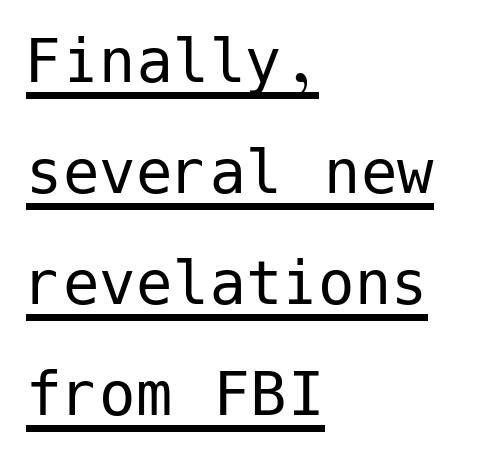
{"serif": "no", "italic": "no", "bold": "no", "weight": "regular", "width": "normal", "stroke_contrast": "low", "x_height": "medium", "underline": "yes", "align": "left", "line_spacing": "normal", "line_spacing_ratio": 1.52, "letter_spacing": "normal", "letter_spacing_em": 0.0, "glyph_px": 73}
